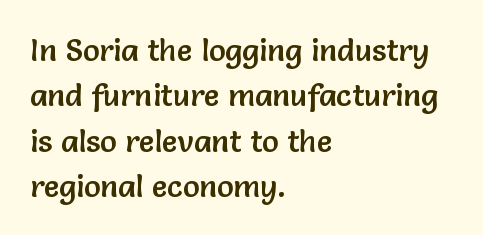
Q: Is the text italic (slanted)? A: No, it is upright.
Q: Is the typeface a serif or a sans-serif typeface? A: Sans-serif.
Q: Is the text underlined? A: No.
Q: How is the paragraph aligned? A: Left-aligned.
Q: Is the spacing between letters normal or unusually wide? A: Normal.
Q: Is the spacing between lines tight, normal or loose? A: Normal.
Q: Width (condensed, normal, or wide)? A: Normal.
Q: Stroke contrast? A: Low.
Q: x-height? A: Medium.
Q: Monospaced? A: No.
